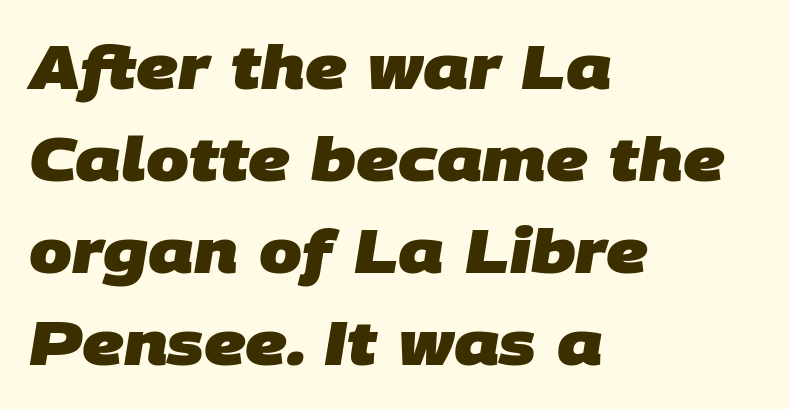
This rendering features lettering with no underline. Each letter's strokes conclude bluntly, with no projecting serifs. Think of a printed novel: that variable character pitch is what you see here. The typesetting leans heavy: a genuine bold.
